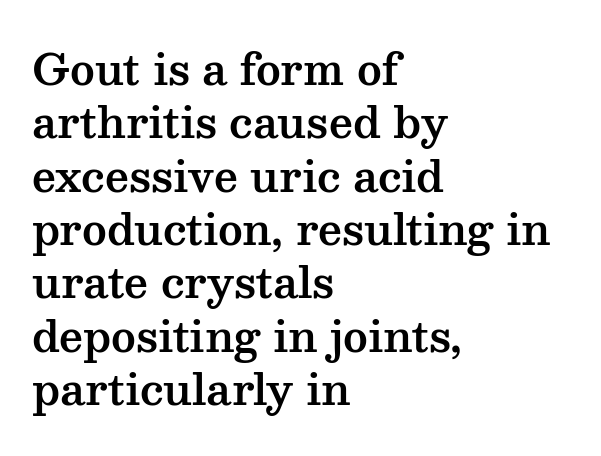
Q: Is the text italic (slanted)? A: No, it is upright.
Q: Is the typeface a serif or a sans-serif typeface? A: Serif.
Q: Is the text underlined? A: No.
Q: How is the paragraph aligned? A: Left-aligned.
Q: Is the spacing between letters normal or unusually wide? A: Normal.
Q: Is the spacing between lines tight, normal or loose? A: Normal.
Q: Width (condensed, normal, or wide)? A: Wide.
Q: Stroke contrast? A: Medium.
Q: x-height? A: Medium.
Q: Monospaced? A: No.
